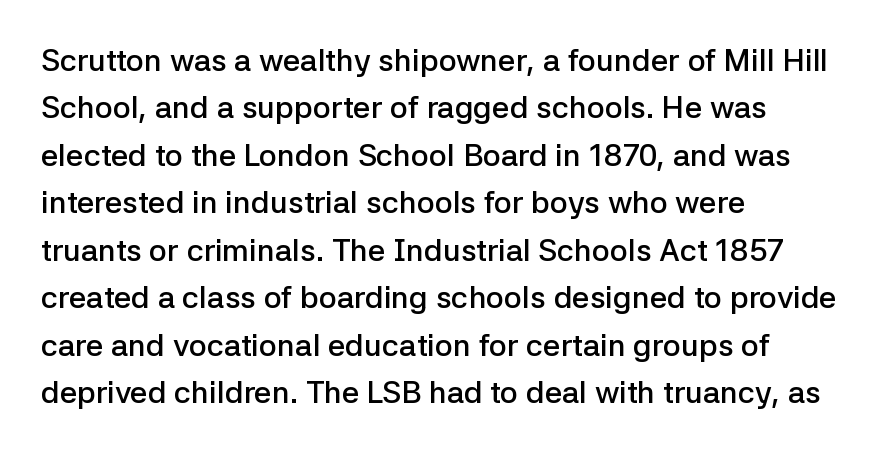
{"serif": "no", "italic": "no", "bold": "semi", "weight": "semibold", "width": "normal", "stroke_contrast": "low", "x_height": "medium", "monospaced": "no", "underline": "no", "align": "left", "line_spacing": "normal", "line_spacing_ratio": 1.53, "letter_spacing": "normal", "letter_spacing_em": 0.0, "glyph_px": 31}
